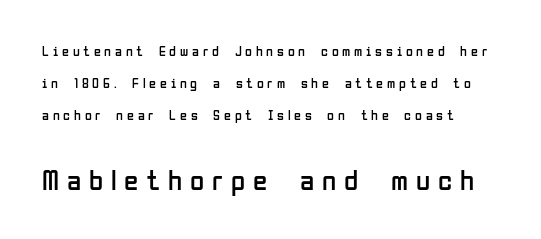
Q: Is the text bold? A: No.
Q: Is the text italic (slanted)? A: No, it is upright.
Q: Is the typeface a serif or a sans-serif typeface? A: Sans-serif.
Q: Is the text underlined? A: No.
Q: Is the spacing between letters normal or unusually wide? A: Unusually wide.
Q: Is the spacing between lines tight, normal or loose? A: Loose.
Q: Which block of text is set in a larger size, the first (top) or the second (bottom)? A: The second (bottom) one.
Q: Width (condensed, normal, or wide)? A: Condensed.
Q: Stroke contrast? A: Low.
Q: x-height? A: Medium.
Q: Monospaced? A: No.
